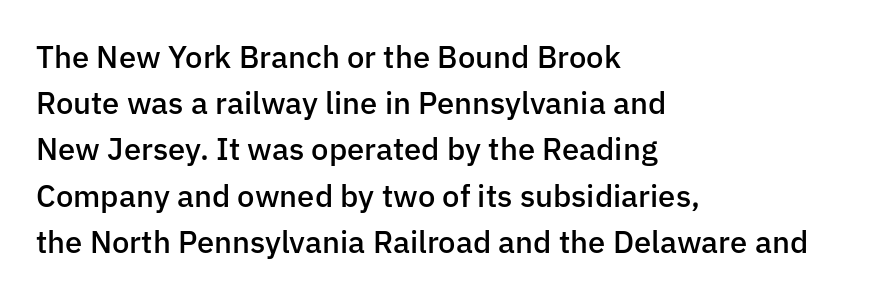
Q: Is the text bold? A: Semi-bold.
Q: Is the text italic (slanted)? A: No, it is upright.
Q: Is the typeface a serif or a sans-serif typeface? A: Sans-serif.
Q: Is the text underlined? A: No.
Q: How is the paragraph aligned? A: Left-aligned.
Q: Is the spacing between letters normal or unusually wide? A: Normal.
Q: Is the spacing between lines tight, normal or loose? A: Normal.
Q: Width (condensed, normal, or wide)? A: Normal.
Q: Stroke contrast? A: Low.
Q: x-height? A: Medium.
Q: Monospaced? A: No.
